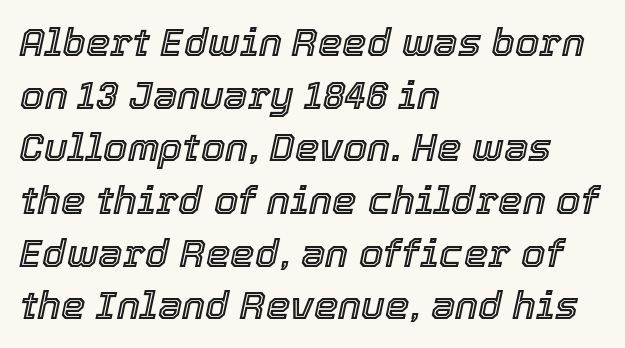
The image shows 39 px text type, italic (leaning right); set left-aligned, normal line spacing (1.35x), normal letter spacing, not underlined; a medium x-height.
